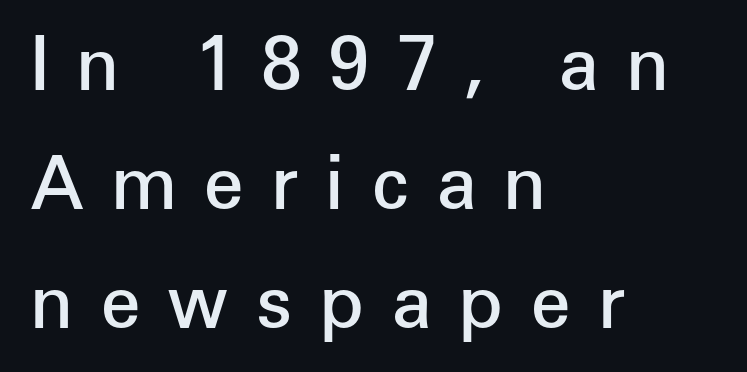
Q: Is the text bold? A: Semi-bold.
Q: Is the text italic (slanted)? A: No, it is upright.
Q: Is the typeface a serif or a sans-serif typeface? A: Sans-serif.
Q: Is the text underlined? A: No.
Q: How is the paragraph aligned? A: Left-aligned.
Q: Is the spacing between letters normal or unusually wide? A: Unusually wide.
Q: Is the spacing between lines tight, normal or loose? A: Normal.
Q: Width (condensed, normal, or wide)? A: Normal.
Q: Stroke contrast? A: Low.
Q: x-height? A: Medium.
Q: Monospaced? A: No.
